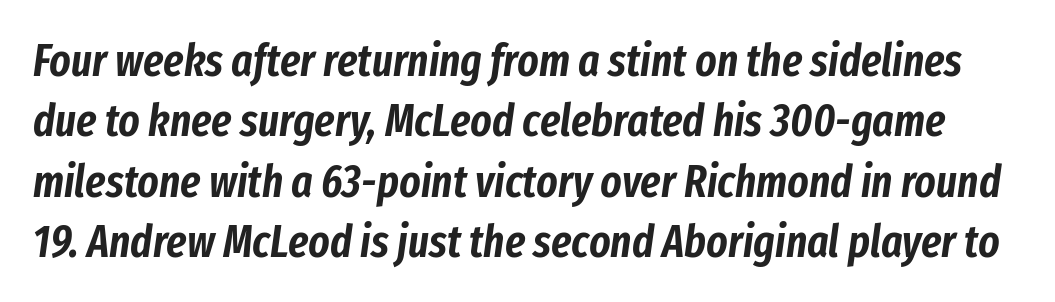
The font's italic variant was chosen for this text. The foot of each line stays bare and open. You could call the tracking neutral — neither tight nor loose. Looks like regular typesetting: each glyph gets only the width it needs. In terms of leading, this rendering sits right in the middle.
